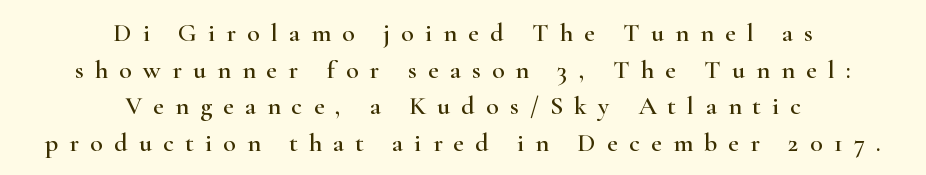
Q: Is the text italic (slanted)? A: No, it is upright.
Q: Is the text underlined? A: No.
Q: How is the paragraph aligned? A: Centered.
Q: Is the spacing between letters normal or unusually wide? A: Unusually wide.
Q: Is the spacing between lines tight, normal or loose? A: Normal.
